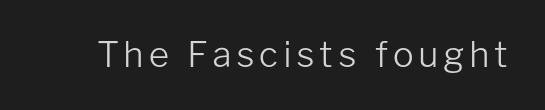
Q: Is the text bold? A: No.
Q: Is the text italic (slanted)? A: No, it is upright.
Q: Is the typeface a serif or a sans-serif typeface? A: Sans-serif.
Q: Is the text underlined? A: No.
Q: Width (condensed, normal, or wide)? A: Normal.
Q: Stroke contrast? A: Low.
Q: x-height? A: Medium.
Q: Monospaced? A: No.
